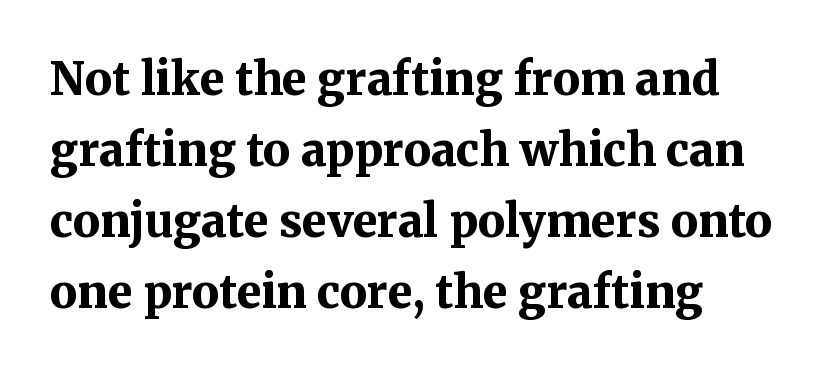
Summary of weight: heavy, a full bold. This sample is left-justified, so line endings fall wherever the words run out. Note the varied advance widths — an 'i' is clearly narrower than an 'm'. Standard letterfit; no display-style spreading of the glyphs.
